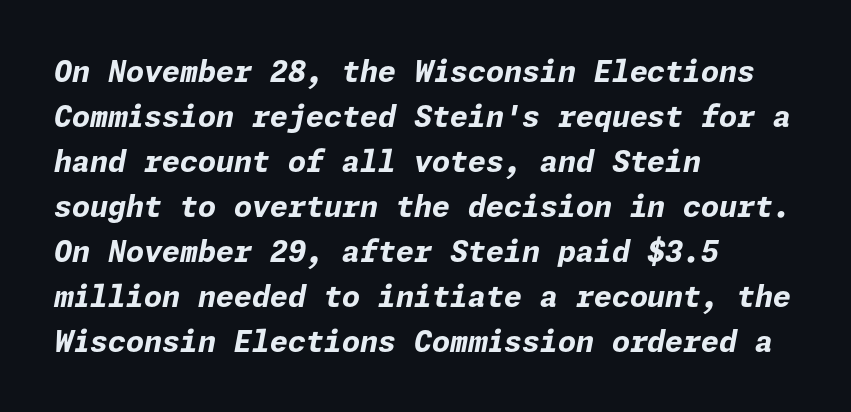
{"italic": "yes", "lean": "right", "slant_degrees": 11, "bold": "yes", "weight": "bold", "width": "normal", "stroke_contrast": "low", "x_height": "medium", "underline": "no", "align": "left", "line_spacing": "normal", "line_spacing_ratio": 1.55, "letter_spacing": "normal", "letter_spacing_em": 0.0, "glyph_px": 29}
